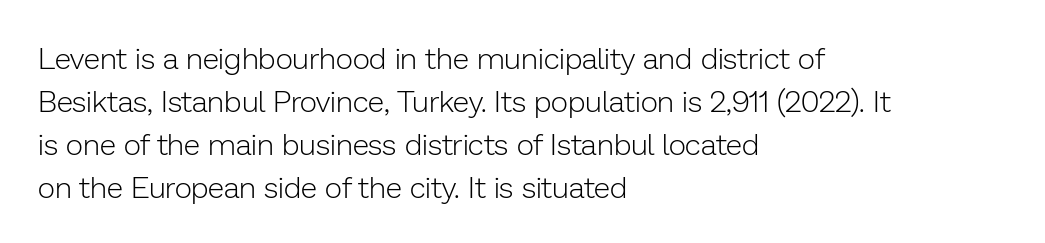
Each letter's strokes conclude bluntly, with no projecting serifs. The rendering uses a moderate line-height, typical for paragraphs. Looks like regular typesetting: each glyph gets only the width it needs. A bare baseline throughout the passage.
